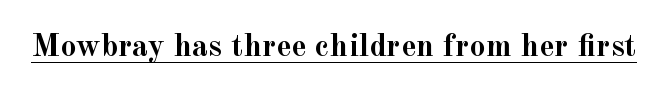
Q: Is the text bold? A: Yes.
Q: Is the text italic (slanted)? A: No, it is upright.
Q: Is the typeface a serif or a sans-serif typeface? A: Serif.
Q: Is the text underlined? A: Yes.
Q: Is the spacing between letters normal or unusually wide? A: Normal.
Q: Width (condensed, normal, or wide)? A: Normal.
Q: x-height? A: Small.
Q: Monospaced? A: No.
